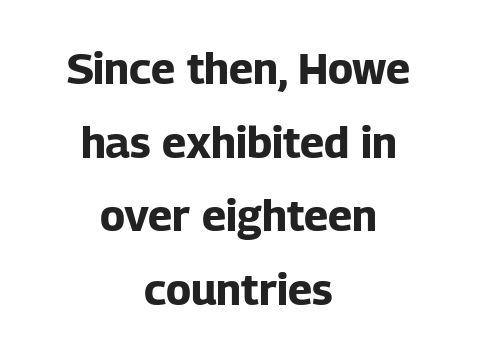
Q: Is the text bold? A: Yes.
Q: Is the text italic (slanted)? A: No, it is upright.
Q: Is the typeface a serif or a sans-serif typeface? A: Sans-serif.
Q: Is the text underlined? A: No.
Q: How is the paragraph aligned? A: Centered.
Q: Is the spacing between letters normal or unusually wide? A: Normal.
Q: Width (condensed, normal, or wide)? A: Normal.
Q: Stroke contrast? A: Low.
Q: x-height? A: Medium.
Q: Monospaced? A: No.
